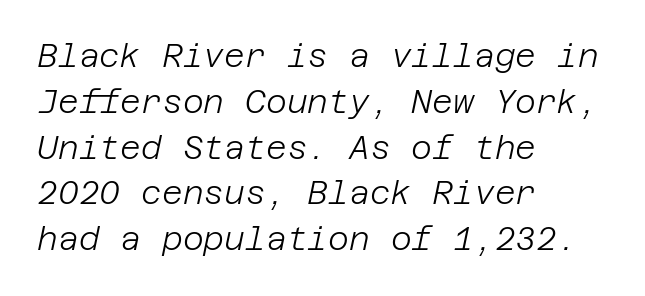
The image shows 32 px light type, italic (leaning right); set left-aligned, normal line spacing (1.43x), normal letter spacing, not underlined; low stroke contrast and a large x-height.
